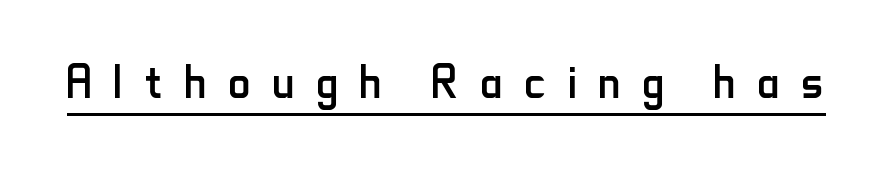
{"serif": "no", "italic": "no", "bold": "no", "weight": "regular", "width": "condensed", "stroke_contrast": "low", "x_height": "small", "monospaced": "no", "underline": "yes", "letter_spacing": "wide", "letter_spacing_em": 0.36, "glyph_px": 61}
